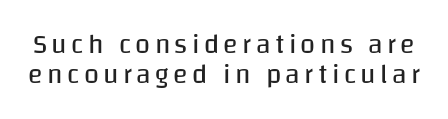
{"italic": "no", "bold": "no", "underline": "no", "line_spacing": "tight", "line_spacing_ratio": 1.1, "glyph_px": 27}
